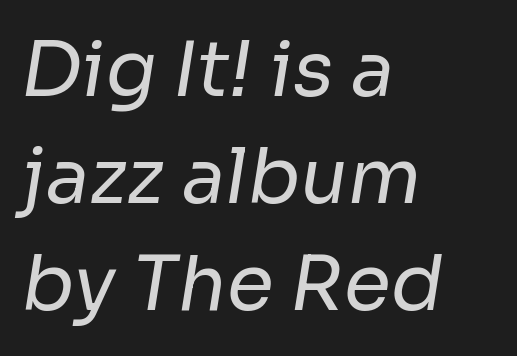
Q: Is the text bold? A: No.
Q: Is the typeface a serif or a sans-serif typeface? A: Sans-serif.
Q: Is the text underlined? A: No.
Q: How is the paragraph aligned? A: Left-aligned.
Q: Is the spacing between letters normal or unusually wide? A: Normal.
Q: Is the spacing between lines tight, normal or loose? A: Normal.
Q: Width (condensed, normal, or wide)? A: Normal.
Q: Stroke contrast? A: Low.
Q: x-height? A: Medium.
Q: Monospaced? A: No.
